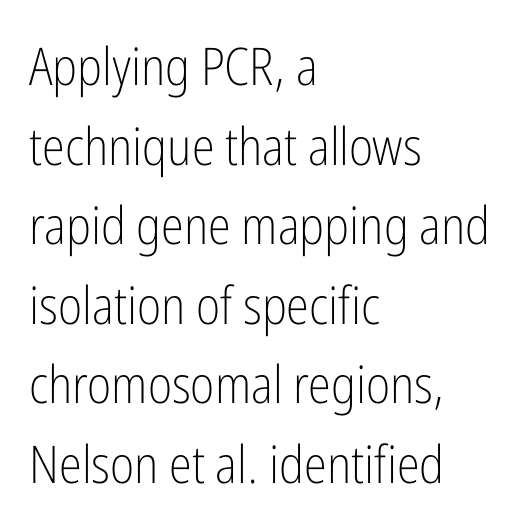
The image shows 52 px light, condensed sans-serif type, upright; set left-aligned, normal line spacing (1.53x), normal letter spacing, not underlined; low stroke contrast and a medium x-height.
